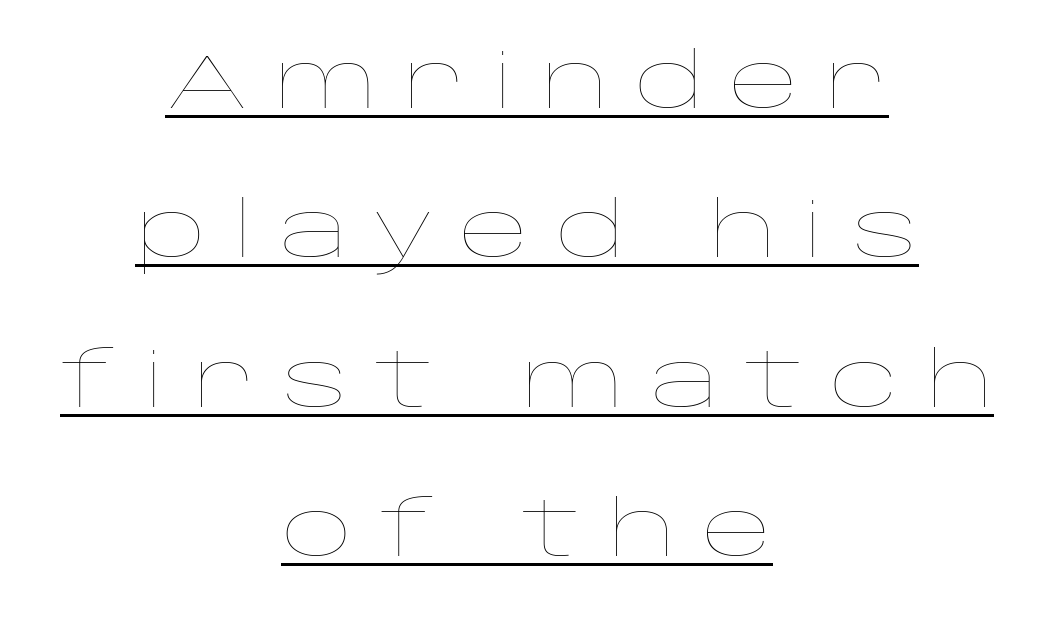
{"italic": "no", "bold": "no", "weight": "thin", "width": "wide", "stroke_contrast": "low", "x_height": "large", "monospaced": "no", "underline": "yes", "align": "center", "line_spacing": "loose", "line_spacing_ratio": 1.94, "letter_spacing": "wide", "letter_spacing_em": 0.34, "glyph_px": 77}
